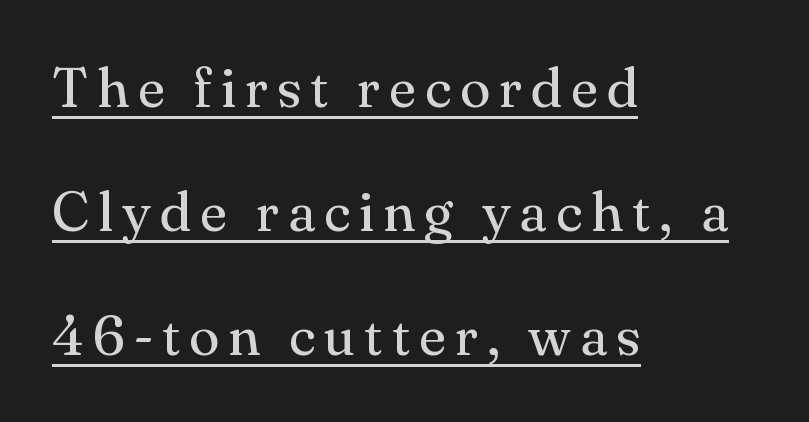
Airy leading. Is this a fixed-width face? No — the glyphs have proportional, varying widths. These lines are composed in type with serifs. The lettering holds an erect, upright posture throughout. Notice how the passage keeps a crisp vertical edge on the left only. No chunkiness to these letters — they're not bold.
